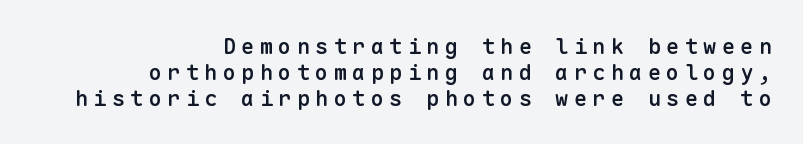
Each word looks stretched out because of the extra space between its letters. All the whitespace from short lines collects on the left. Check under the words: just untouched page. Characters remain perfectly vertical along every line. What weight is shown? A semibold, between regular and bold.
